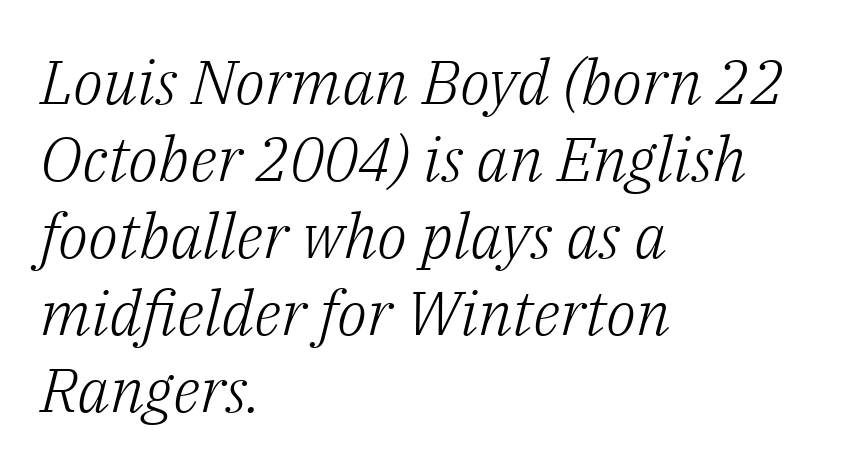
Q: Is the text bold? A: No.
Q: Is the text italic (slanted)? A: Yes, it leans right by about 14 degrees.
Q: Is the typeface a serif or a sans-serif typeface? A: Serif.
Q: Is the text underlined? A: No.
Q: How is the paragraph aligned? A: Left-aligned.
Q: Is the spacing between letters normal or unusually wide? A: Normal.
Q: Width (condensed, normal, or wide)? A: Normal.
Q: Stroke contrast? A: Low.
Q: x-height? A: Medium.
Q: Monospaced? A: No.
